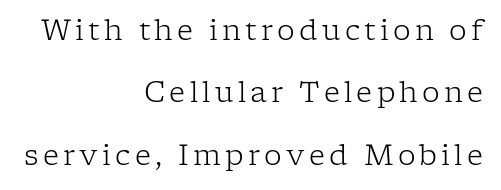
The image shows 28 px light serif type, upright; set right-aligned, loose line spacing (2.23x), not underlined; low stroke contrast and a medium x-height.
